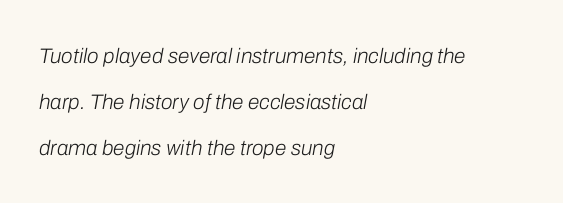
{"italic": "yes", "lean": "right", "slant_degrees": 10, "bold": "no", "underline": "no", "align": "left", "line_spacing": "loose", "line_spacing_ratio": 2.19, "letter_spacing": "normal", "letter_spacing_em": 0.0, "glyph_px": 21}
